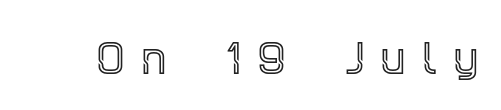
Spacing verdict: proportional, widths tailored to each character. This rendering widens character spacing well past its baseline value. Type without underlining. Each letter's strokes conclude with small projecting serifs.
